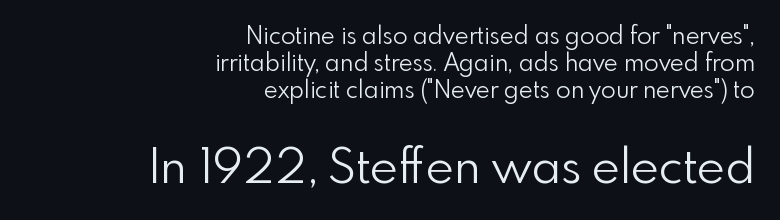
{"serif": "no", "italic": "no", "bold": "no", "weight": "light", "width": "normal", "x_height": "small", "monospaced": "no", "underline": "no", "align": "right", "line_spacing": "tight", "line_spacing_ratio": 1.13, "letter_spacing": "normal", "letter_spacing_em": 0.0, "larger_block": "second", "size_ratio": 2.0, "glyph_px": 48}
